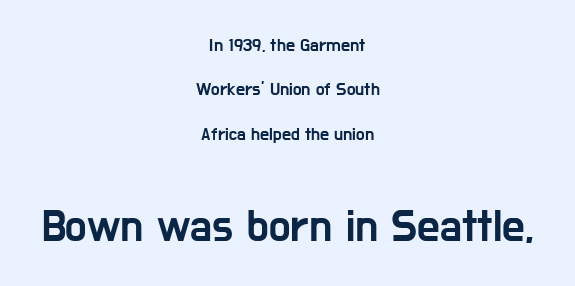
Q: Is the text italic (slanted)? A: No, it is upright.
Q: Is the typeface a serif or a sans-serif typeface? A: Sans-serif.
Q: Is the text underlined? A: No.
Q: How is the paragraph aligned? A: Centered.
Q: Is the spacing between letters normal or unusually wide? A: Normal.
Q: Is the spacing between lines tight, normal or loose? A: Loose.
Q: Which block of text is set in a larger size, the first (top) or the second (bottom)? A: The second (bottom) one.
Q: Width (condensed, normal, or wide)? A: Condensed.
Q: Stroke contrast? A: Low.
Q: x-height? A: Medium.
Q: Monospaced? A: No.
